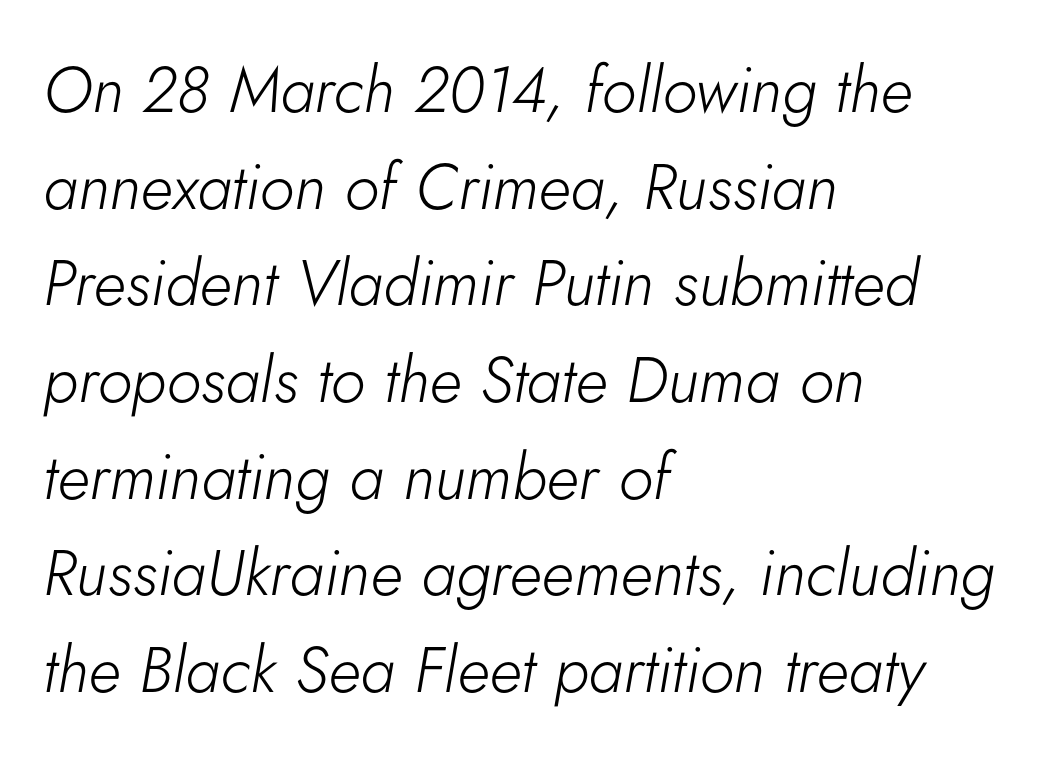
The image shows 64 px light type, italic (leaning right); set left-aligned, normal line spacing (1.51x), normal letter spacing, not underlined; low stroke contrast and a small x-height.
